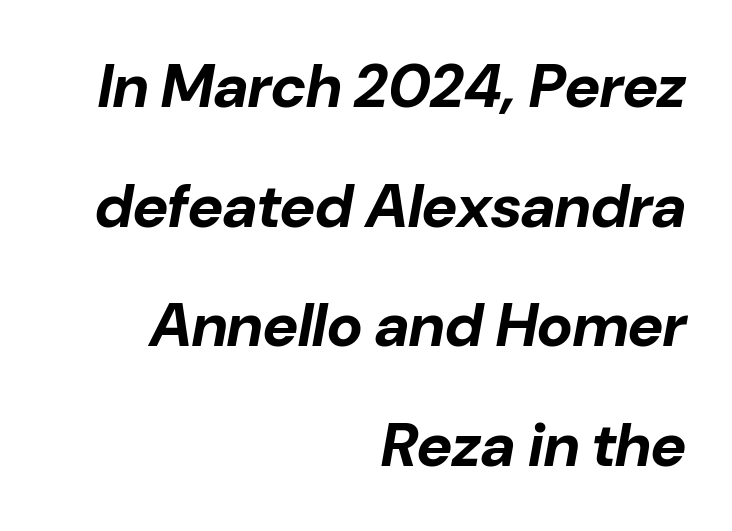
These lines are rendered in a variable-pitch font. Interline gaps are noticeably wide in this sample. The words here are not underlined. Chunky letters — that's bold for sure.
